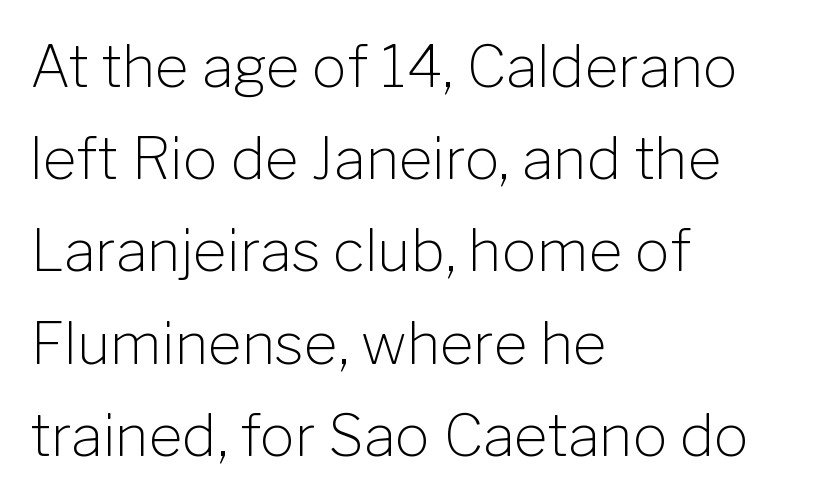
Spacing verdict: proportional, widths tailored to each character. Posture: upright roman. Vertically, the passage feels balanced, rows spaced as you'd expect. Grotesque or geometric, the face here clearly has no serifs. The strokes carry an ordinary text weight at most.
